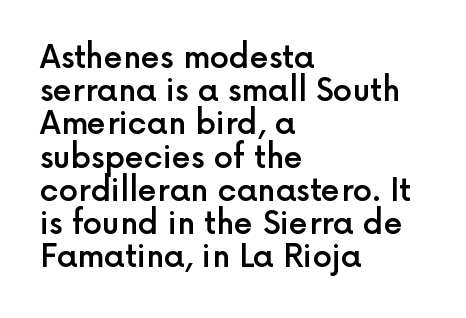
{"serif": "no", "italic": "no", "bold": "semi", "weight": "semibold", "width": "normal", "x_height": "medium", "monospaced": "no", "underline": "no", "align": "left", "line_spacing": "tight", "line_spacing_ratio": 1.07, "letter_spacing": "normal", "letter_spacing_em": 0.0, "glyph_px": 31}
